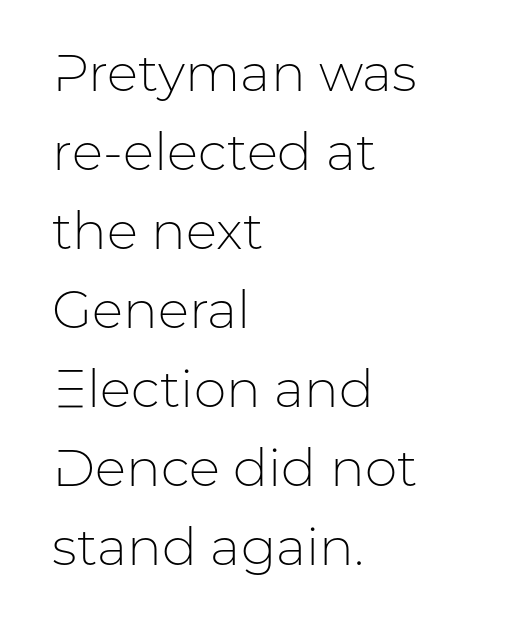
{"serif": "no", "italic": "no", "bold": "no", "weight": "light", "width": "normal", "stroke_contrast": "low", "x_height": "medium", "monospaced": "no", "underline": "no", "align": "left", "line_spacing": "normal", "line_spacing_ratio": 1.52, "letter_spacing": "normal", "letter_spacing_em": 0.0, "glyph_px": 52}
